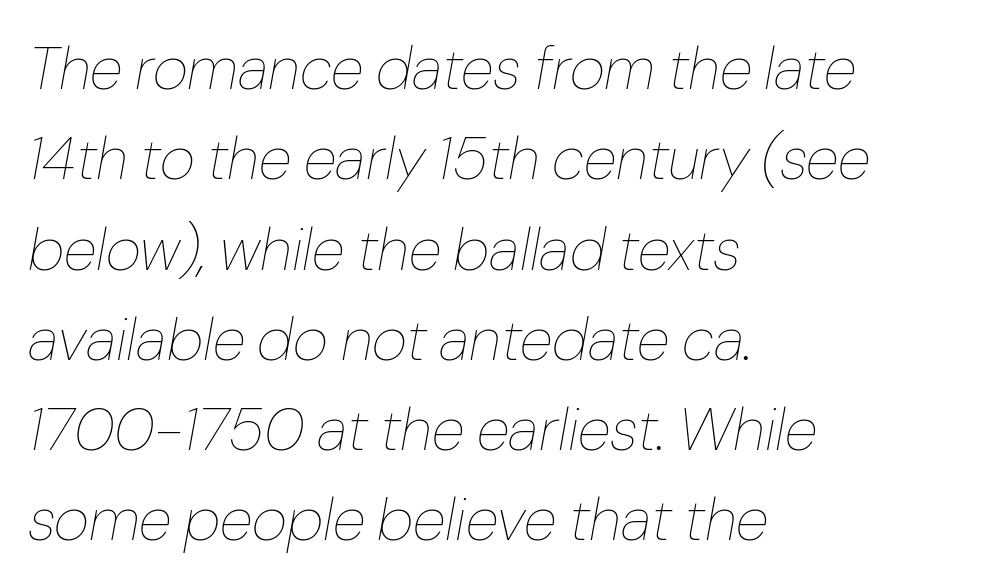
Proportional: the letters do not fall into vertical columns. The lines in this sample share a left origin and differ only in where they stop. Reading down the column, the eye jumps a familiar distance to each next line. The passage shown is not underscored anywhere. There's an unmistakable incline to the writing here.
